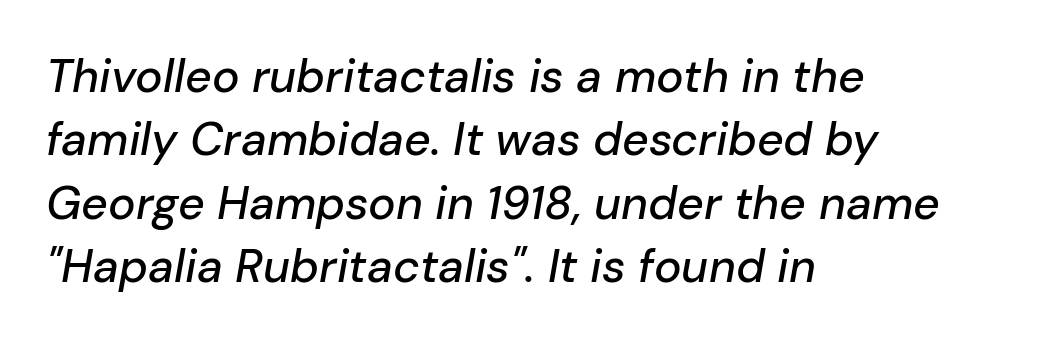
Q: Is the text italic (slanted)? A: Yes, it leans right by about 10 degrees.
Q: Is the text underlined? A: No.
Q: How is the paragraph aligned? A: Left-aligned.
Q: Is the spacing between letters normal or unusually wide? A: Normal.
Q: Is the spacing between lines tight, normal or loose? A: Normal.
Q: Width (condensed, normal, or wide)? A: Normal.
Q: Stroke contrast? A: Low.
Q: x-height? A: Medium.
Q: Monospaced? A: No.
